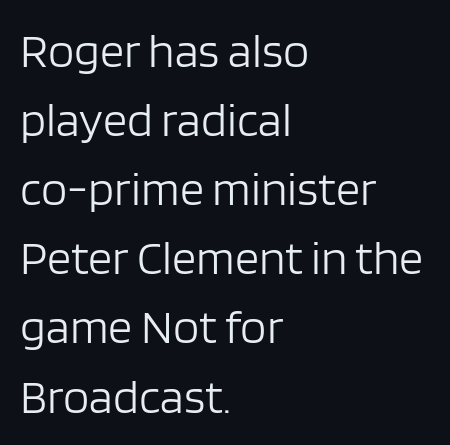
Successive baselines arrive at the customary interval. The passage shown has conventional tracking throughout. Plain, unruled lines of type. The axis of the letterforms is exactly vertical. Short and long lines alike share a common starting point at left.
